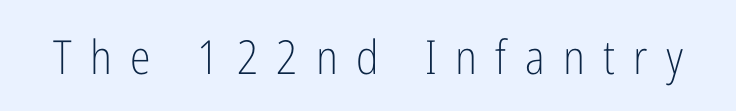
Q: Is the text bold? A: No.
Q: Is the text italic (slanted)? A: No, it is upright.
Q: Is the typeface a serif or a sans-serif typeface? A: Sans-serif.
Q: Is the text underlined? A: No.
Q: Is the spacing between letters normal or unusually wide? A: Unusually wide.
Q: Width (condensed, normal, or wide)? A: Condensed.
Q: Stroke contrast? A: Low.
Q: x-height? A: Medium.
Q: Monospaced? A: No.
